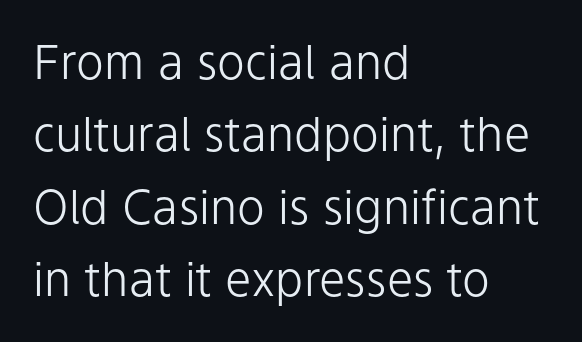
These lines stack with their left ends in a neat column. No letter is thick-stroked: the sample isn't bold. Standard letterfit; no display-style spreading of the glyphs. This is sans-serif lettering, the kind often seen on screens and signage. Descenders are the only things crossing below the line.
